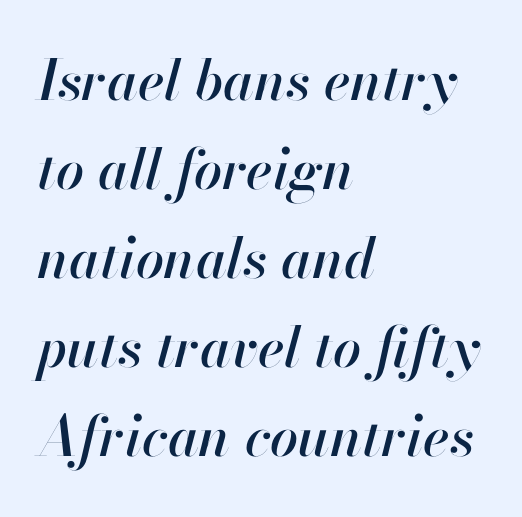
The image shows 56 px text type, italic (leaning right); set left-aligned, normal line spacing (1.59x), normal letter spacing, not underlined; high stroke contrast and a small x-height.
